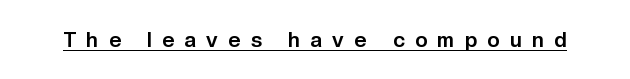
The image shows 21 px bold type, upright; set unusually wide letter spacing (+0.5 em), underlined.
